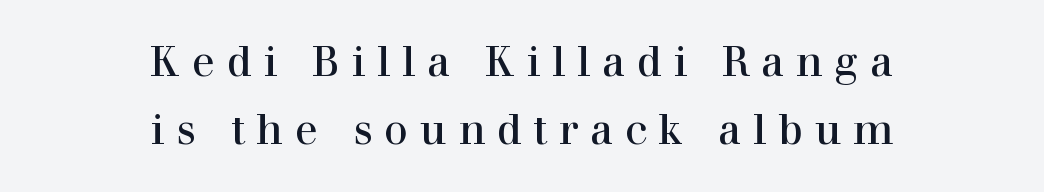
{"serif": "yes", "italic": "no", "width": "normal", "x_height": "medium", "monospaced": "no", "underline": "no", "align": "center", "line_spacing": "normal", "line_spacing_ratio": 1.62, "letter_spacing": "wide", "letter_spacing_em": 0.28, "glyph_px": 42}
